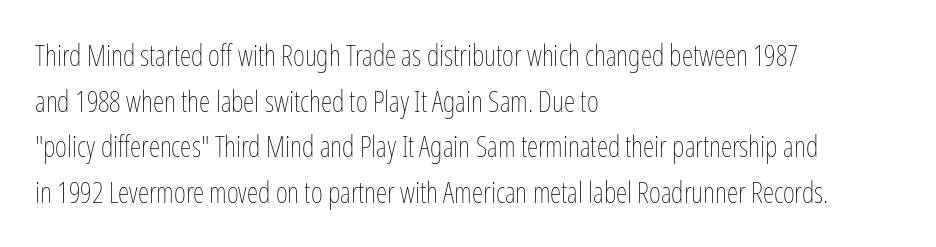
The image shows 29 px thin, condensed type, upright; set left-aligned, normal line spacing (1.57x), normal letter spacing, not underlined; low stroke contrast and a medium x-height.
